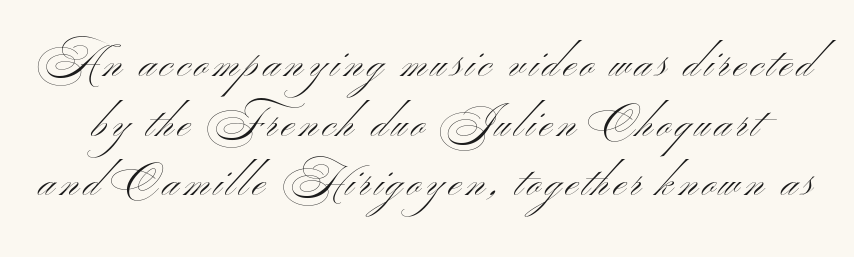
The image shows 42 px light, wide sans-serif type; set normal line spacing (1.42x), not underlined; medium stroke contrast and a small x-height.
